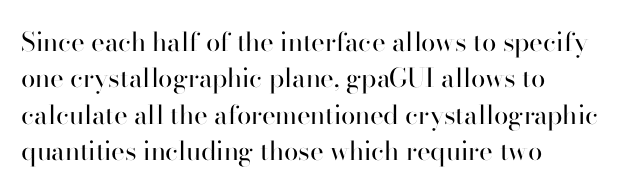
{"italic": "no", "bold": "no", "underline": "no", "align": "left", "line_spacing": "normal", "line_spacing_ratio": 1.4, "letter_spacing": "normal", "letter_spacing_em": 0.0, "glyph_px": 26}
